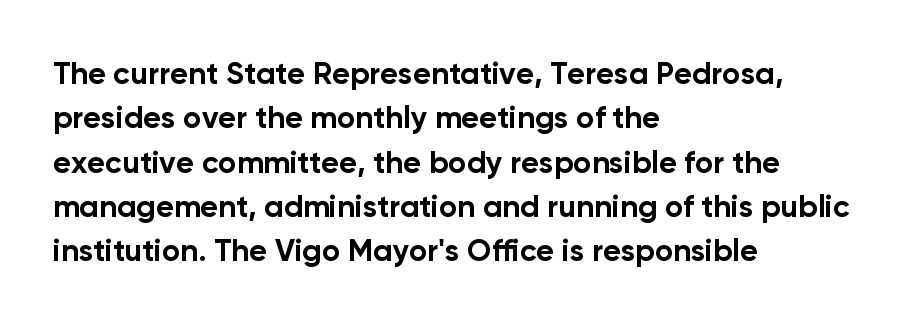
Q: Is the text bold? A: Yes.
Q: Is the text italic (slanted)? A: No, it is upright.
Q: Is the typeface a serif or a sans-serif typeface? A: Sans-serif.
Q: Is the text underlined? A: No.
Q: How is the paragraph aligned? A: Left-aligned.
Q: Is the spacing between letters normal or unusually wide? A: Normal.
Q: Is the spacing between lines tight, normal or loose? A: Normal.
Q: Width (condensed, normal, or wide)? A: Normal.
Q: Stroke contrast? A: Low.
Q: x-height? A: Medium.
Q: Monospaced? A: No.
